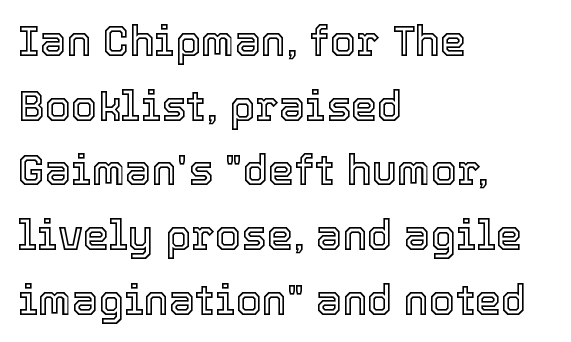
Q: Is the text italic (slanted)? A: No, it is upright.
Q: Is the text underlined? A: No.
Q: How is the paragraph aligned? A: Left-aligned.
Q: Is the spacing between letters normal or unusually wide? A: Normal.
Q: Is the spacing between lines tight, normal or loose? A: Normal.
Q: Width (condensed, normal, or wide)? A: Normal.
Q: x-height? A: Medium.
Q: Monospaced? A: No.
